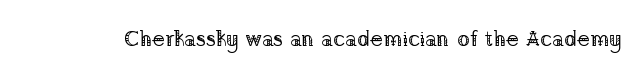
The space directly below the letters is spotless. Quick note: not italic, upright. The line texture is even and compact thanks to regular tracking. These glyphs show unthickened strokes, regular width or finer.
